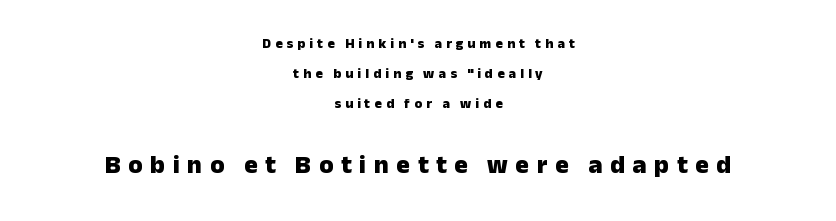
Q: Is the text bold? A: Yes.
Q: Is the text italic (slanted)? A: No, it is upright.
Q: Is the text underlined? A: No.
Q: How is the paragraph aligned? A: Centered.
Q: Is the spacing between letters normal or unusually wide? A: Unusually wide.
Q: Is the spacing between lines tight, normal or loose? A: Loose.
Q: Which block of text is set in a larger size, the first (top) or the second (bottom)? A: The second (bottom) one.
